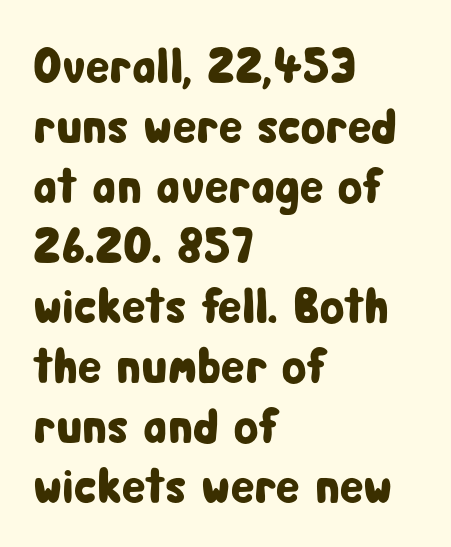
Characters follow at the spacing the type designer built in. No feet cap the strokes, marking this as sans-serif type. Each row of text sits above clean, open space. Every row of glyphs begins at an identical x-position on the left. Italic? Not at all — the glyphs are vertical.
